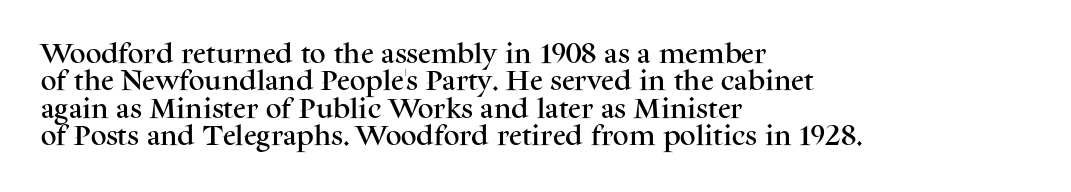
The image shows 22 px text type, upright; set left-aligned, line spacing 1.24x, normal letter spacing, not underlined.
